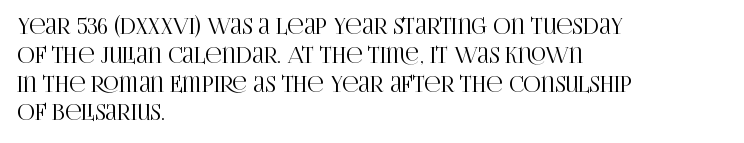
The image shows 22 px text type, upright; set left-aligned, normal line spacing (1.31x), normal letter spacing, not underlined.
